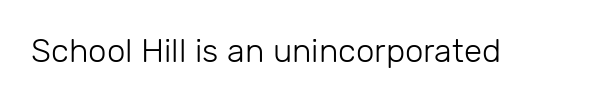
Q: Is the text bold? A: No.
Q: Is the text italic (slanted)? A: No, it is upright.
Q: Is the typeface a serif or a sans-serif typeface? A: Sans-serif.
Q: Is the text underlined? A: No.
Q: Is the spacing between letters normal or unusually wide? A: Normal.
Q: Width (condensed, normal, or wide)? A: Normal.
Q: Stroke contrast? A: Low.
Q: x-height? A: Medium.
Q: Monospaced? A: No.
